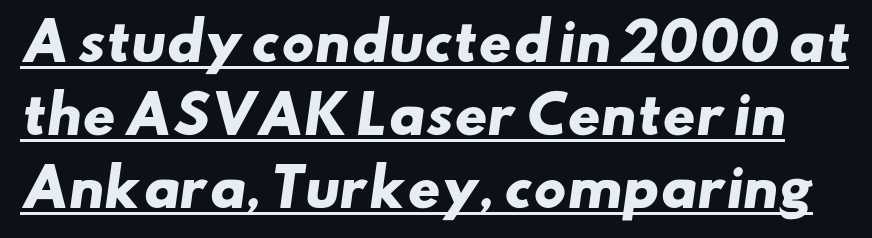
Q: Is the text bold? A: Yes.
Q: Is the typeface a serif or a sans-serif typeface? A: Sans-serif.
Q: Is the text underlined? A: Yes.
Q: Is the spacing between letters normal or unusually wide? A: Normal.
Q: Is the spacing between lines tight, normal or loose? A: Normal.
Q: Width (condensed, normal, or wide)? A: Wide.
Q: Stroke contrast? A: Low.
Q: x-height? A: Small.
Q: Monospaced? A: No.
